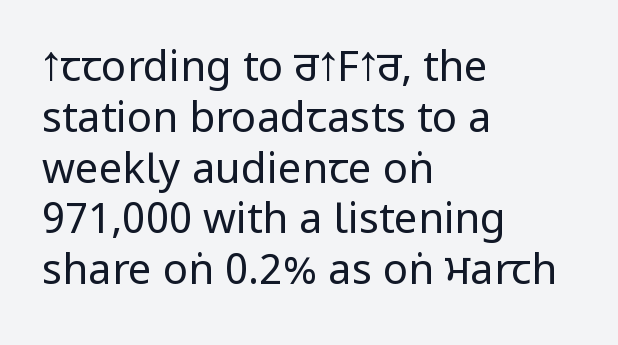
Each letter keeps its own natural width here, so spacing adapts to shape. Unlike italic type, these characters show no tilt at all. Observe the ordinary spacing: letters are neighbours, not strangers. Regarding serifs, this sample does without them. Check the space under the baseline: it is left empty. The paragraph has a hard left edge and a soft right edge.
